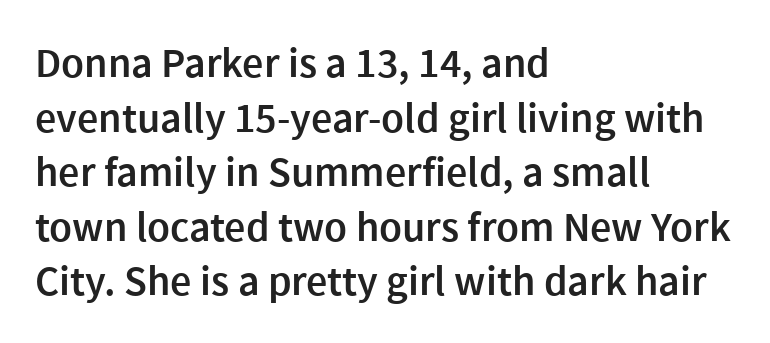
Q: Is the text bold? A: Semi-bold.
Q: Is the text italic (slanted)? A: No, it is upright.
Q: Is the typeface a serif or a sans-serif typeface? A: Sans-serif.
Q: Is the text underlined? A: No.
Q: How is the paragraph aligned? A: Left-aligned.
Q: Is the spacing between letters normal or unusually wide? A: Normal.
Q: Is the spacing between lines tight, normal or loose? A: Normal.
Q: Width (condensed, normal, or wide)? A: Normal.
Q: x-height? A: Medium.
Q: Monospaced? A: No.
